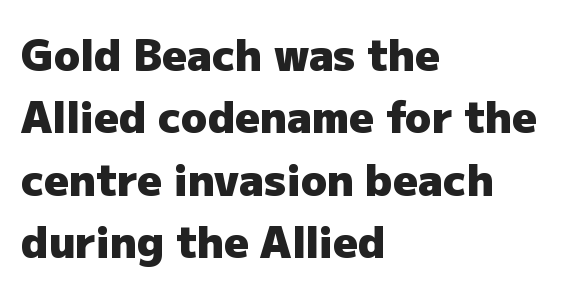
{"serif": "no", "italic": "no", "bold": "yes", "weight": "heavy", "width": "normal", "stroke_contrast": "low", "x_height": "medium", "monospaced": "no", "underline": "no", "align": "left", "line_spacing": "normal", "line_spacing_ratio": 1.45, "letter_spacing": "normal", "letter_spacing_em": 0.0, "glyph_px": 43}
